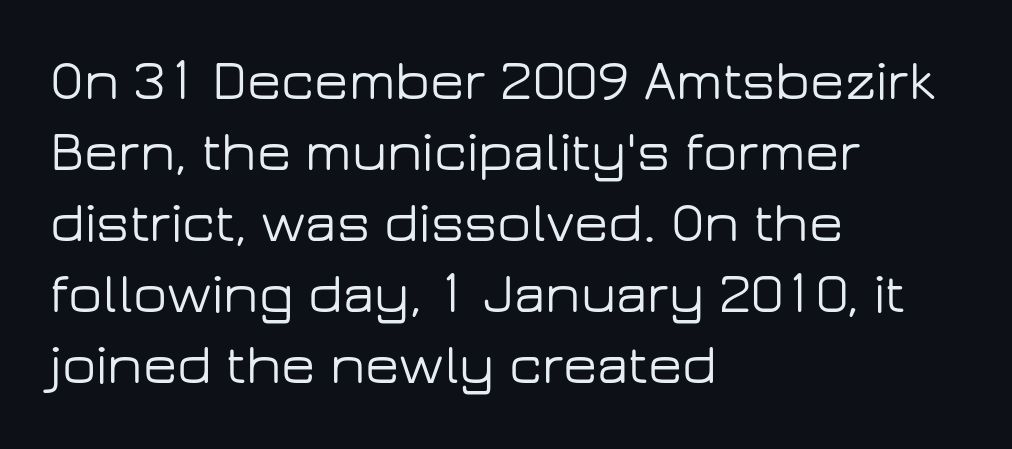
The image shows 56 px wide sans-serif type, upright; set left-aligned, normal line spacing (1.27x), normal letter spacing, not underlined; low stroke contrast and a medium x-height.
